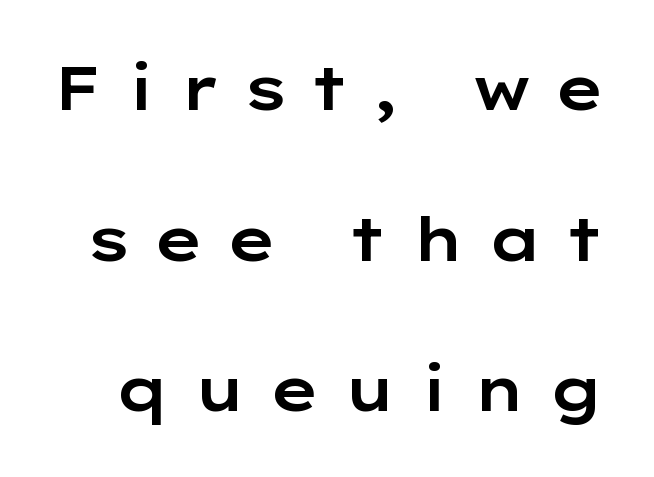
{"serif": "no", "italic": "no", "width": "wide", "stroke_contrast": "low", "x_height": "medium", "monospaced": "no", "underline": "no", "line_spacing": "loose", "line_spacing_ratio": 2.47, "letter_spacing": "wide", "letter_spacing_em": 0.36, "glyph_px": 61}
